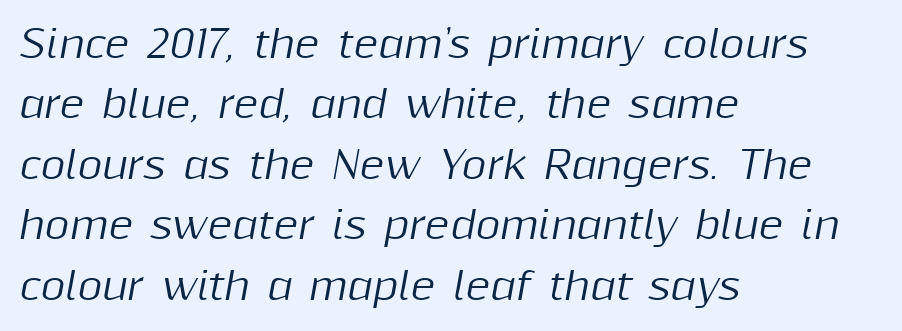
{"italic": "yes", "lean": "right", "slant_degrees": 10, "width": "normal", "stroke_contrast": "medium", "x_height": "medium", "monospaced": "no", "underline": "no", "align": "left", "line_spacing": "normal", "line_spacing_ratio": 1.59, "letter_spacing": "normal", "letter_spacing_em": 0.0, "glyph_px": 38}
